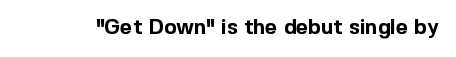
Q: Is the text bold? A: Yes.
Q: Is the text italic (slanted)? A: No, it is upright.
Q: Is the text underlined? A: No.
Q: Is the spacing between letters normal or unusually wide? A: Normal.
